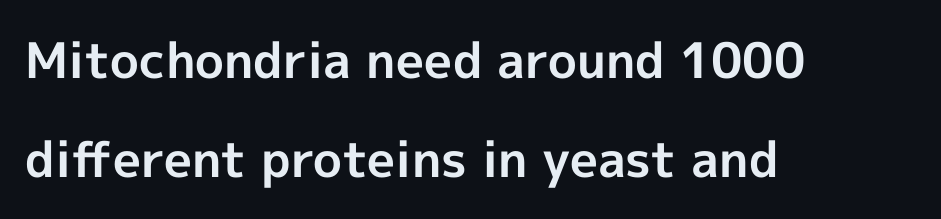
Honestly, the letter spacing is just normal — you wouldn't notice it. Descender tails drop into unmarked territory. Interline gaps are noticeably wide in this sample. The typesetter chose a ragged-right arrangement here. The letters stand straight up with perfectly vertical stems.
